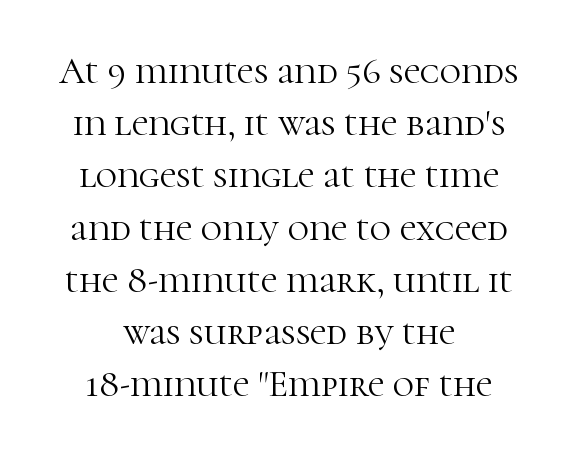
The typography opts for an upright posture over an oblique one. These lines sit exactly where default settings would place them. What kind of face is this? One with serifs. The compositor balanced each line on the midline. A bare baseline throughout the passage.
